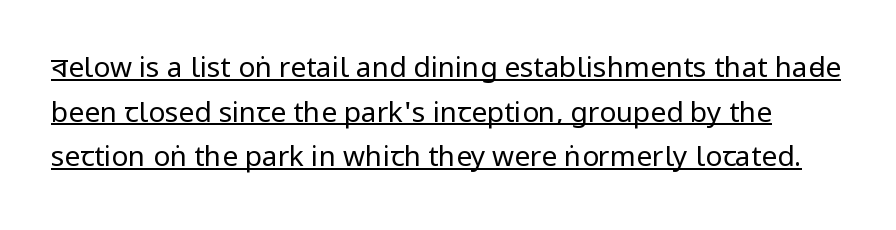
{"serif": "no", "italic": "no", "bold": "no", "weight": "regular", "width": "condensed", "stroke_contrast": "low", "x_height": "large", "monospaced": "no", "underline": "yes", "line_spacing": "normal", "line_spacing_ratio": 1.59, "letter_spacing": "normal", "letter_spacing_em": 0.0, "glyph_px": 28}
